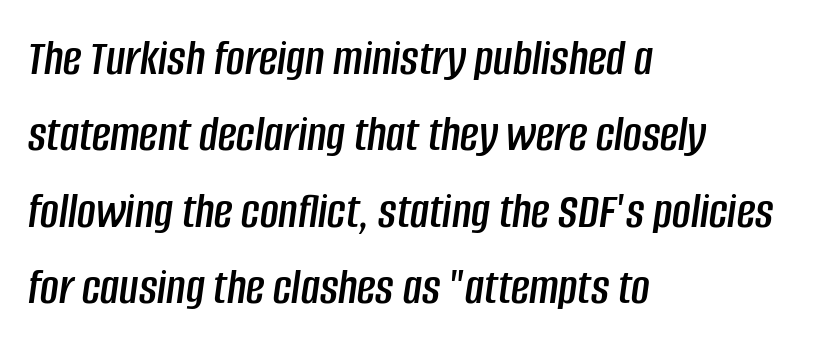
The space between consecutive lines is moderate. A classic flush-left, rag-right setting is used for this passage. The letters sit at their default tracking, neither squeezed nor spread. Words float on clear page, feet unadorned. You could not count columns in this text — the font is proportionally spaced.
